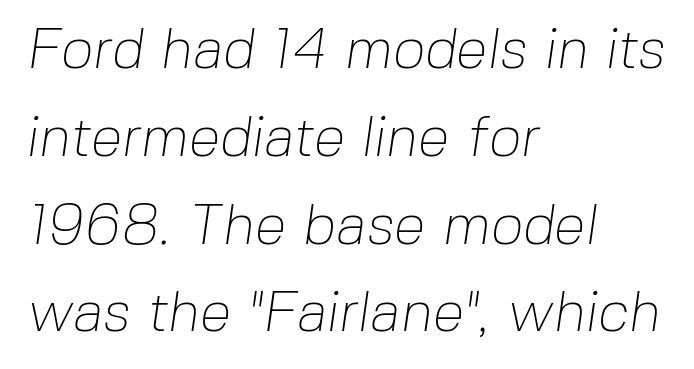
{"serif": "no", "bold": "no", "weight": "thin", "width": "normal", "stroke_contrast": "low", "x_height": "medium", "monospaced": "no", "underline": "no", "align": "left", "line_spacing": "normal", "line_spacing_ratio": 1.54, "letter_spacing": "normal", "letter_spacing_em": 0.0, "glyph_px": 57}
